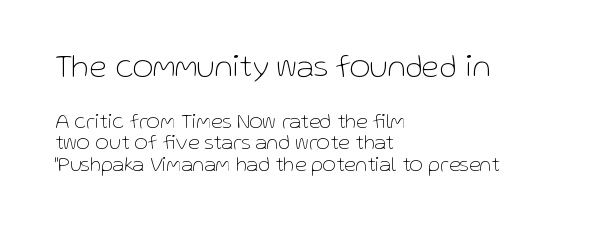
Plain, unruled lines of type. The rag falls on the right side of this text block. The text was rendered using a sans face with plain stroke endings. Nobody touched the tracking dial on this one. This sample has the flowing, uneven cadence of proportional lettering. Think standard paragraph weight, or any step lighter than that.
